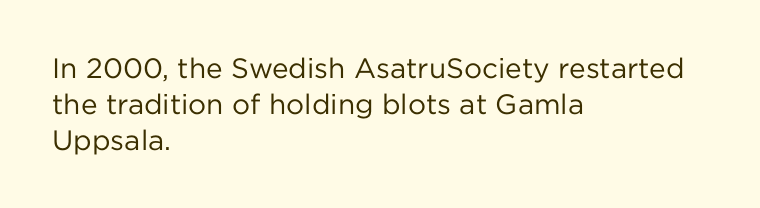
Looks like regular typesetting: each glyph gets only the width it needs. Compared with a typical body face, this is equally light or lighter still. Regarding leading, the lines here are spaced in the standard way. Short and long lines alike share a common starting point at left. Regarding serifs, this sample does without them.
